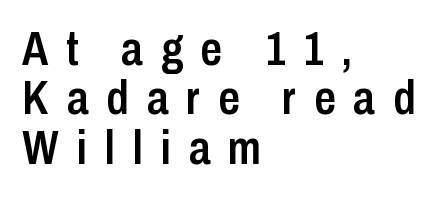
Each word looks stretched out because of the extra space between its letters. Very little white space separates one row of letters from the next. Clear beneath every line of the passage. Does the lettering tilt? It doesn't — this is upright. The face used here is proportionally spaced, like ordinary book or web type.
